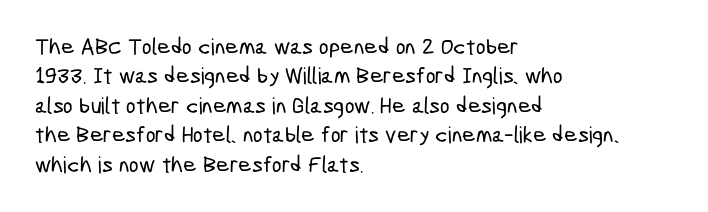
Q: Is the text underlined? A: No.
Q: How is the paragraph aligned? A: Left-aligned.
Q: Is the spacing between letters normal or unusually wide? A: Normal.
Q: Is the spacing between lines tight, normal or loose? A: Normal.
